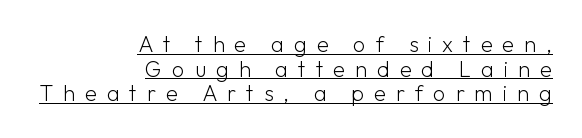
{"italic": "no", "bold": "no", "underline": "yes", "align": "right", "line_spacing": "tight", "line_spacing_ratio": 1.12, "letter_spacing": "wide", "letter_spacing_em": 0.45, "glyph_px": 22}
